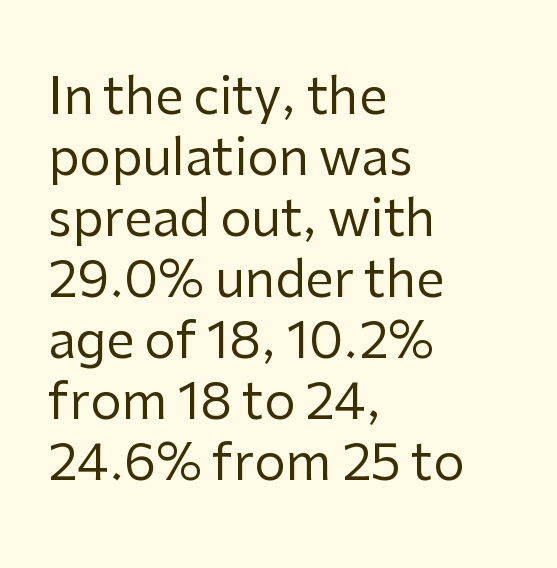
Q: Is the text bold? A: No.
Q: Is the text italic (slanted)? A: No, it is upright.
Q: Is the typeface a serif or a sans-serif typeface? A: Sans-serif.
Q: Is the text underlined? A: No.
Q: How is the paragraph aligned? A: Left-aligned.
Q: Is the spacing between letters normal or unusually wide? A: Normal.
Q: Width (condensed, normal, or wide)? A: Normal.
Q: Stroke contrast? A: Low.
Q: x-height? A: Medium.
Q: Monospaced? A: No.
